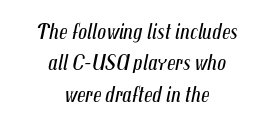
The image shows 22 px text type, italic (leaning right); set centered, normal line spacing (1.43x), normal letter spacing, not underlined.
